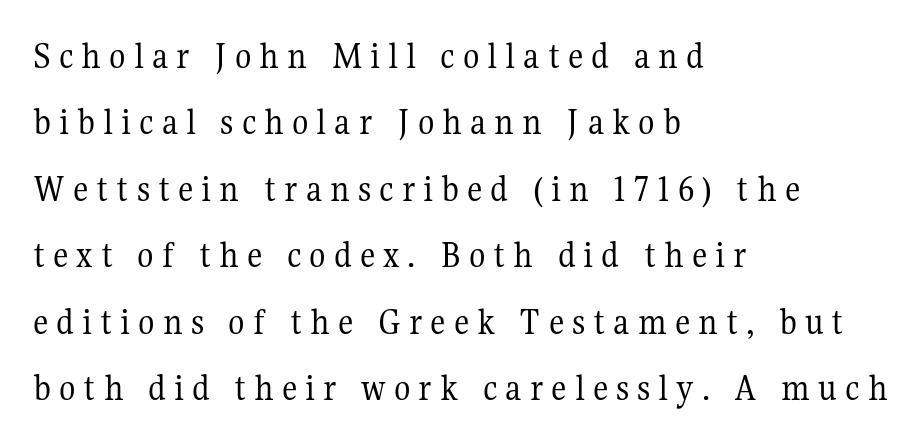
Plain, unruled lines of type. Look at the tracking — it's clearly loosened, letters drifting apart. Are there feet on the stems? There are — it's a serif. Compared with a typical body face, this is equally light or lighter still. These lines were composed using upright roman letters.
